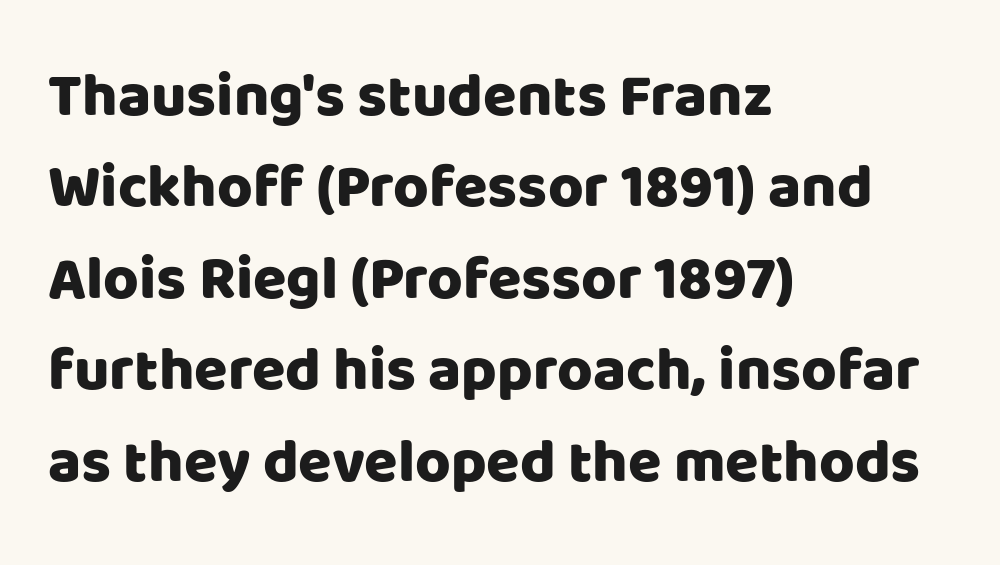
Looks like regular typesetting: each glyph gets only the width it needs. The typesetter chose a ragged-right arrangement here. Characters remain perfectly vertical along every line. Honestly, the letter spacing is just normal — you wouldn't notice it.
